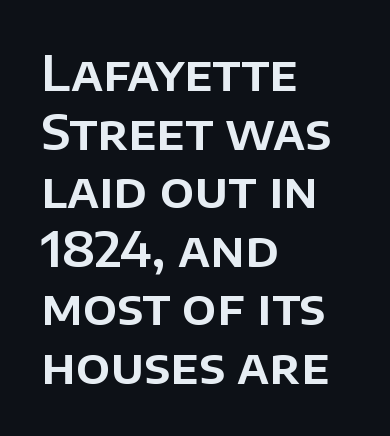
The image shows 48 px sans-serif type, upright; set left-aligned, line spacing 1.22x, normal letter spacing, not underlined; low stroke contrast and a large x-height.
